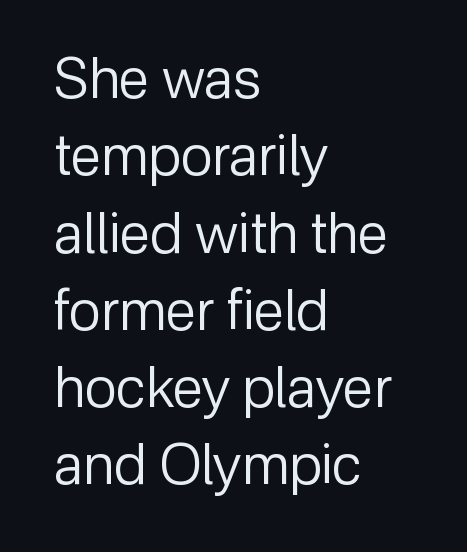
{"serif": "no", "italic": "no", "bold": "no", "weight": "regular", "width": "normal", "stroke_contrast": "low", "x_height": "medium", "monospaced": "no", "underline": "no", "align": "left", "line_spacing": "normal", "line_spacing_ratio": 1.38, "letter_spacing": "normal", "letter_spacing_em": 0.0, "glyph_px": 56}
